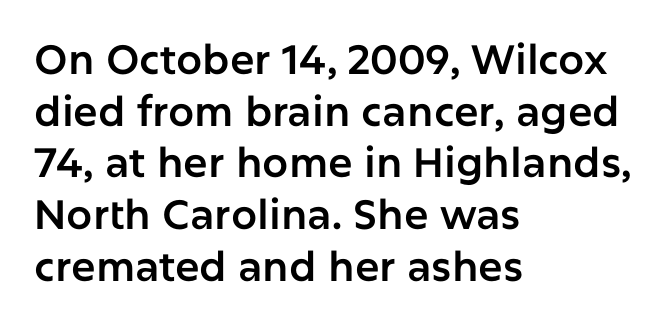
The image shows 41 px sans-serif type, upright; set left-aligned, normal line spacing (1.26x), normal letter spacing, not underlined; low stroke contrast and a medium x-height.
